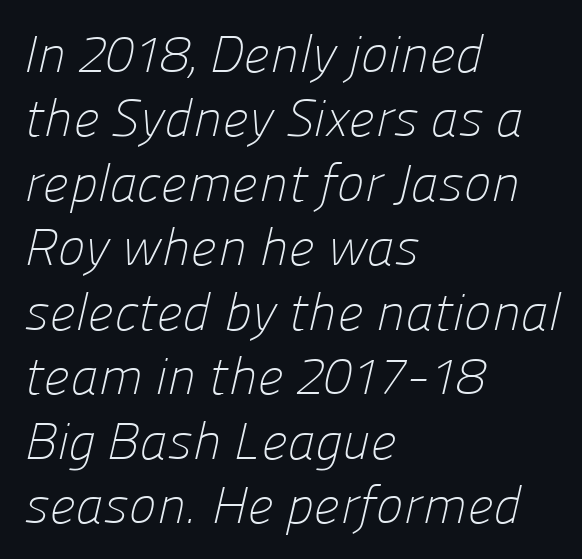
{"serif": "no", "bold": "no", "weight": "light", "width": "normal", "stroke_contrast": "low", "x_height": "medium", "monospaced": "no", "underline": "no", "align": "left", "line_spacing_ratio": 1.24, "letter_spacing": "normal", "letter_spacing_em": 0.0, "glyph_px": 52}
